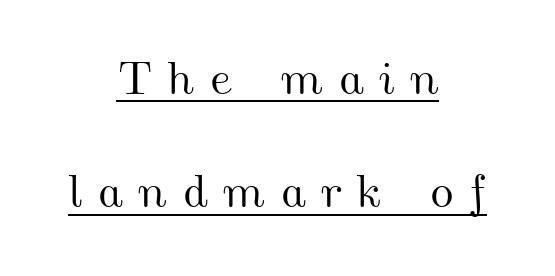
{"width": "wide", "stroke_contrast": "medium", "x_height": "small", "monospaced": "no", "underline": "yes", "align": "center", "line_spacing": "loose", "line_spacing_ratio": 2.41, "letter_spacing": "wide", "letter_spacing_em": 0.32, "glyph_px": 47}
